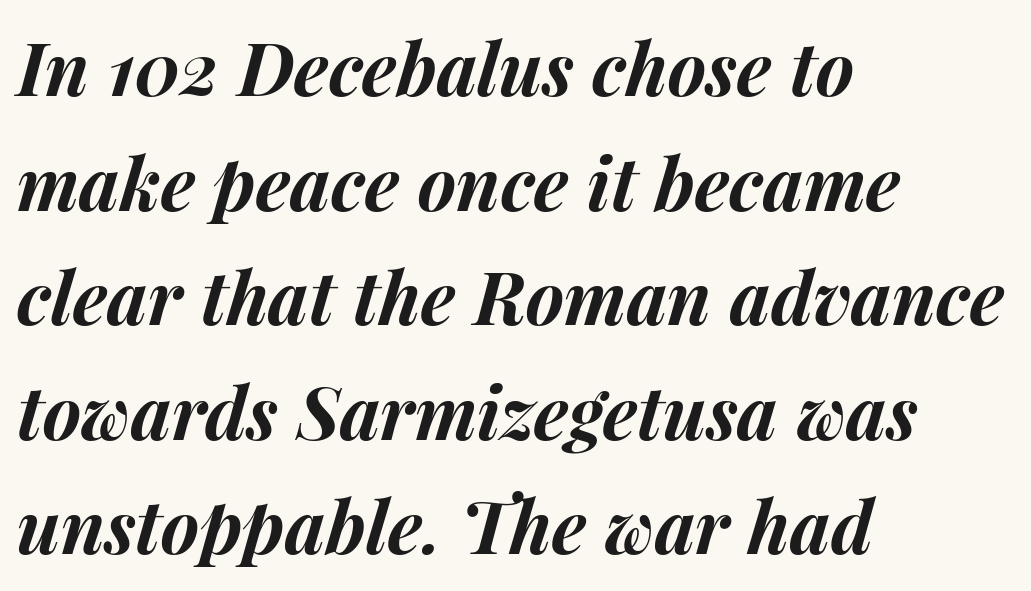
Q: Is the text bold? A: Yes.
Q: Is the text italic (slanted)? A: Yes, it leans right by about 15 degrees.
Q: Is the text underlined? A: No.
Q: How is the paragraph aligned? A: Left-aligned.
Q: Is the spacing between letters normal or unusually wide? A: Normal.
Q: Is the spacing between lines tight, normal or loose? A: Normal.
Q: Width (condensed, normal, or wide)? A: Normal.
Q: Stroke contrast? A: Medium.
Q: x-height? A: Medium.
Q: Monospaced? A: No.
